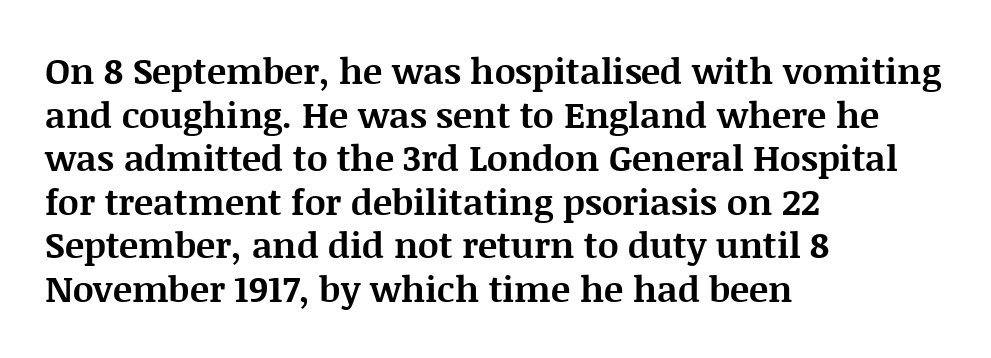
{"serif": "yes", "italic": "no", "bold": "yes", "weight": "bold", "width": "normal", "stroke_contrast": "medium", "x_height": "large", "monospaced": "no", "underline": "no", "align": "left", "line_spacing_ratio": 1.21, "letter_spacing": "normal", "letter_spacing_em": 0.0, "glyph_px": 36}
